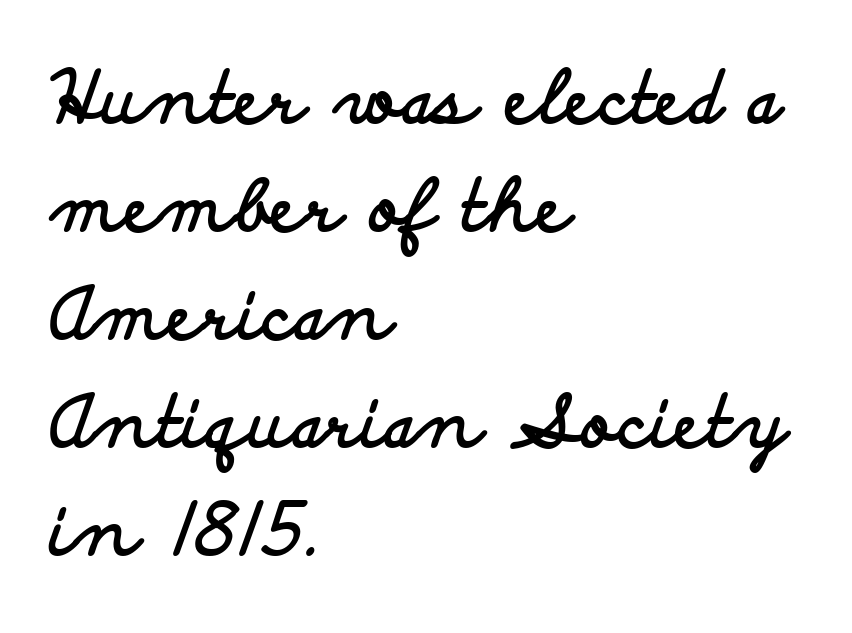
{"serif": "no", "bold": "yes", "weight": "bold", "width": "wide", "stroke_contrast": "low", "x_height": "small", "monospaced": "no", "underline": "no", "align": "left", "line_spacing": "normal", "line_spacing_ratio": 1.52, "letter_spacing": "normal", "letter_spacing_em": 0.0, "glyph_px": 71}
